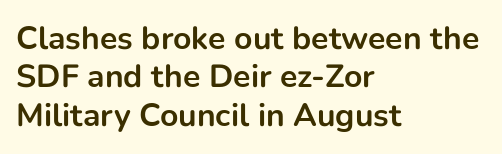
Q: Is the text bold? A: Yes.
Q: Is the text italic (slanted)? A: No, it is upright.
Q: Is the typeface a serif or a sans-serif typeface? A: Sans-serif.
Q: Is the text underlined? A: No.
Q: How is the paragraph aligned? A: Left-aligned.
Q: Is the spacing between letters normal or unusually wide? A: Normal.
Q: Width (condensed, normal, or wide)? A: Normal.
Q: Stroke contrast? A: Low.
Q: x-height? A: Medium.
Q: Monospaced? A: No.
